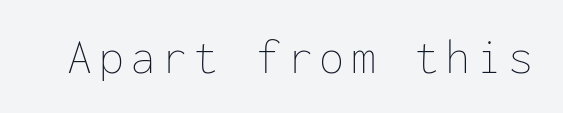
The image shows 50 px thin type, upright, monospaced; set not underlined; low stroke contrast and a medium x-height.
